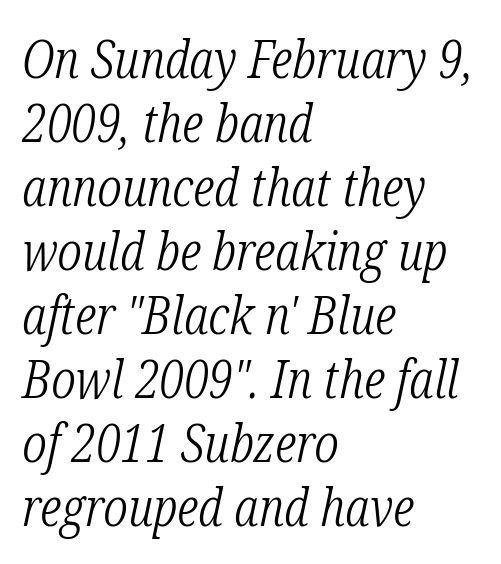
Q: Is the text bold? A: No.
Q: Is the text italic (slanted)? A: Yes, it leans right by about 12 degrees.
Q: Is the typeface a serif or a sans-serif typeface? A: Serif.
Q: Is the text underlined? A: No.
Q: How is the paragraph aligned? A: Left-aligned.
Q: Is the spacing between letters normal or unusually wide? A: Normal.
Q: Width (condensed, normal, or wide)? A: Condensed.
Q: Stroke contrast? A: Low.
Q: x-height? A: Medium.
Q: Monospaced? A: No.
